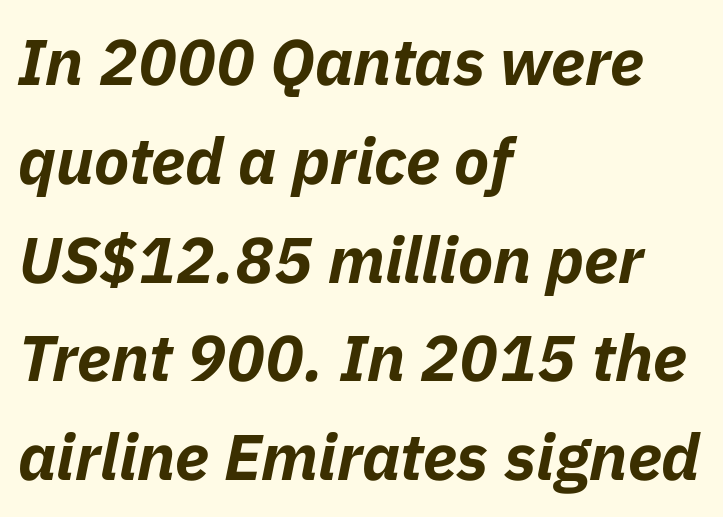
The image shows 65 px bold type, italic (leaning right); set left-aligned, normal line spacing (1.52x), normal letter spacing, not underlined; low stroke contrast and a medium x-height.
